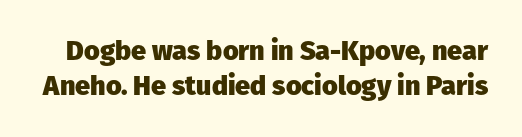
Q: Is the text bold? A: Yes.
Q: Is the text italic (slanted)? A: No, it is upright.
Q: Is the text underlined? A: No.
Q: Is the spacing between letters normal or unusually wide? A: Normal.
Q: Is the spacing between lines tight, normal or loose? A: Normal.
